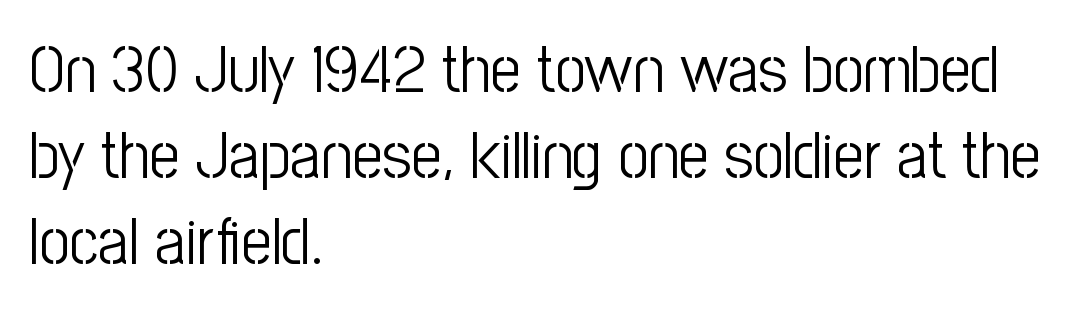
{"serif": "no", "italic": "no", "bold": "no", "weight": "light", "width": "condensed", "stroke_contrast": "low", "x_height": "medium", "monospaced": "no", "underline": "no", "align": "left", "line_spacing": "normal", "line_spacing_ratio": 1.28, "letter_spacing": "normal", "letter_spacing_em": 0.0, "glyph_px": 67}
